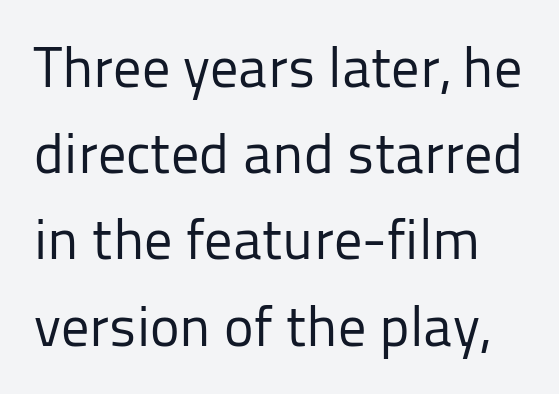
Do the letters lean? They stand straight. The passage shown is not bold in any degree. This block has exactly the height ordinary leading produces. Spacing between characters is what you'd get straight out of the box. The area under the type is left untouched. Examine the stroke ends and you'll find no serifs.
